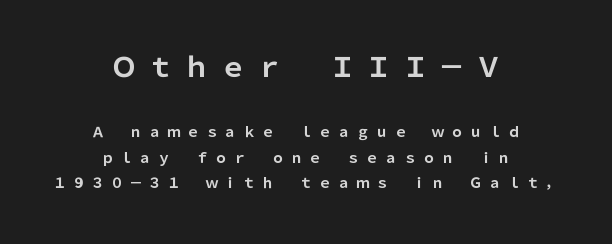
Q: Is the text bold? A: Yes.
Q: Is the text italic (slanted)? A: No, it is upright.
Q: Is the text underlined? A: No.
Q: How is the paragraph aligned? A: Centered.
Q: Is the spacing between letters normal or unusually wide? A: Unusually wide.
Q: Which block of text is set in a larger size, the first (top) or the second (bottom)? A: The first (top) one.
